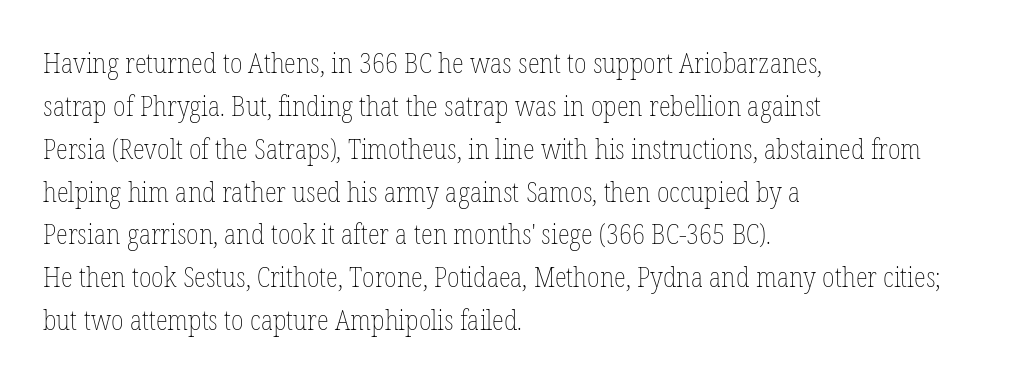
The image shows 28 px thin, condensed type, upright; set left-aligned, normal line spacing (1.53x), normal letter spacing, not underlined; low stroke contrast and a medium x-height.
